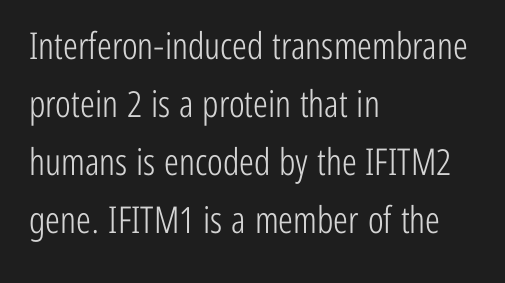
Q: Is the text bold? A: No.
Q: Is the text italic (slanted)? A: No, it is upright.
Q: Is the typeface a serif or a sans-serif typeface? A: Sans-serif.
Q: Is the text underlined? A: No.
Q: How is the paragraph aligned? A: Left-aligned.
Q: Is the spacing between letters normal or unusually wide? A: Normal.
Q: Is the spacing between lines tight, normal or loose? A: Normal.
Q: Width (condensed, normal, or wide)? A: Condensed.
Q: Stroke contrast? A: Low.
Q: x-height? A: Medium.
Q: Monospaced? A: No.
